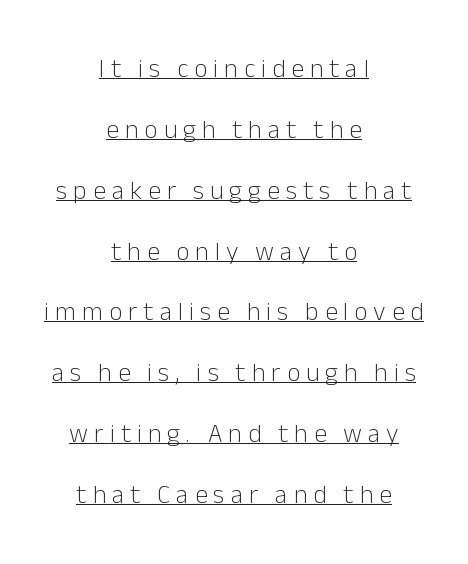
The image shows 26 px text type, upright; set centered, loose line spacing (2.34x), unusually wide letter spacing (+0.23 em), underlined.
